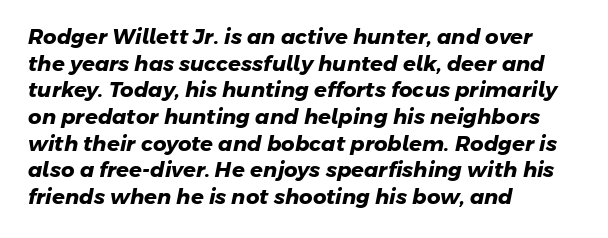
Q: Is the text bold? A: Yes.
Q: Is the text underlined? A: No.
Q: How is the paragraph aligned? A: Left-aligned.
Q: Is the spacing between letters normal or unusually wide? A: Normal.
Q: Is the spacing between lines tight, normal or loose? A: Normal.
